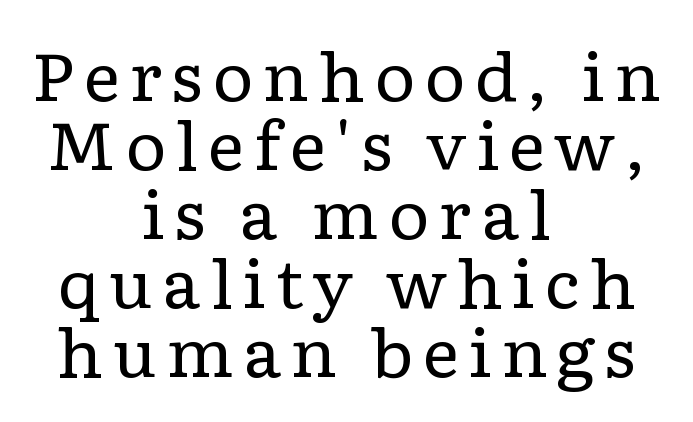
{"serif": "yes", "italic": "no", "bold": "no", "weight": "regular", "width": "wide", "stroke_contrast": "low", "x_height": "medium", "monospaced": "no", "underline": "no", "align": "center", "line_spacing": "tight", "line_spacing_ratio": 1.06, "glyph_px": 65}
